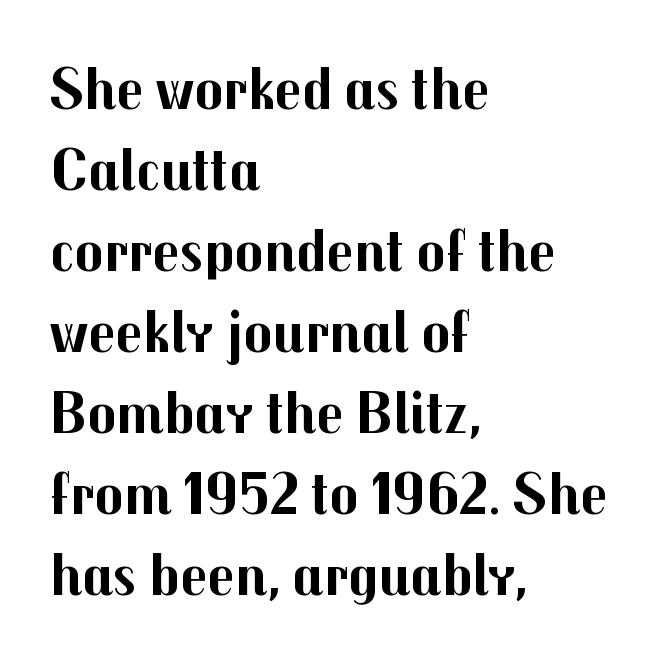
Q: Is the text bold? A: Yes.
Q: Is the text italic (slanted)? A: No, it is upright.
Q: Is the typeface a serif or a sans-serif typeface? A: Sans-serif.
Q: Is the text underlined? A: No.
Q: How is the paragraph aligned? A: Left-aligned.
Q: Is the spacing between letters normal or unusually wide? A: Normal.
Q: Is the spacing between lines tight, normal or loose? A: Normal.
Q: Width (condensed, normal, or wide)? A: Normal.
Q: Stroke contrast? A: Medium.
Q: x-height? A: Medium.
Q: Monospaced? A: No.
